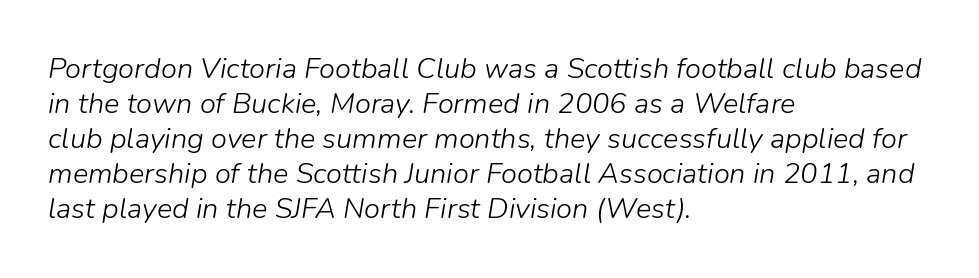
The glyphs look as if they've been sheared to an angle. Each stroke keeps to a modest, everyday thickness or less. Check the space under the baseline: it is left empty. Does extra space separate the letters? No, they use regular spacing. Spacing verdict: proportional, widths tailored to each character.
